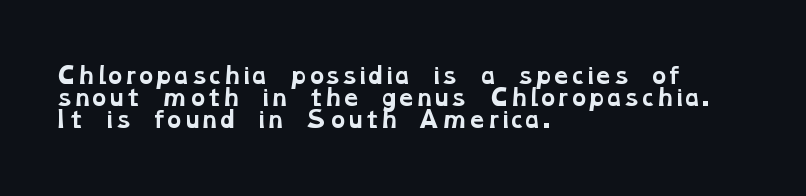
Pretty heavy lettering here — definitely bold. Any mark beneath the type? The region is blank. Does the copy run flush right? No — it runs flush left. The vertical gap from one line to the next is small. How are the letters spaced? Ordinarily, with no added tracking.
